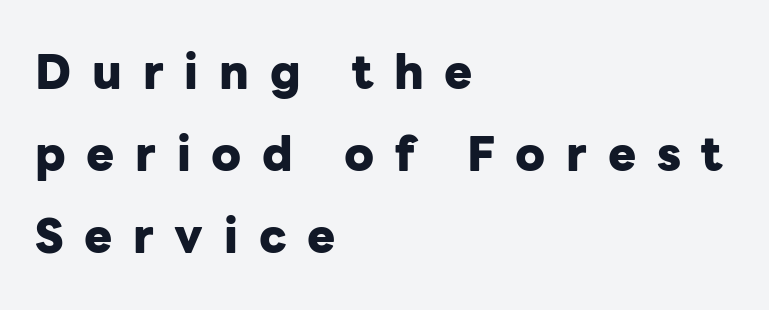
Q: Is the text bold? A: Yes.
Q: Is the text italic (slanted)? A: No, it is upright.
Q: Is the typeface a serif or a sans-serif typeface? A: Sans-serif.
Q: Is the text underlined? A: No.
Q: How is the paragraph aligned? A: Left-aligned.
Q: Is the spacing between letters normal or unusually wide? A: Unusually wide.
Q: Width (condensed, normal, or wide)? A: Normal.
Q: Stroke contrast? A: Low.
Q: x-height? A: Medium.
Q: Monospaced? A: No.
